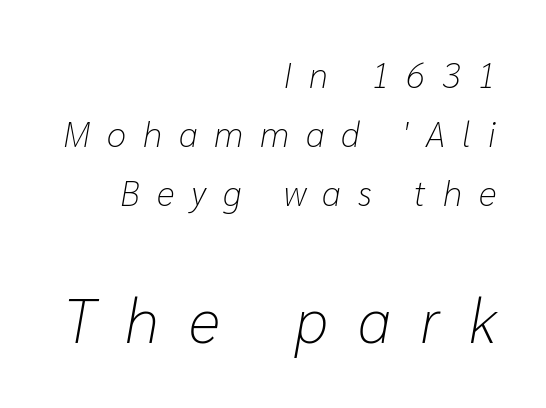
The image shows 62 px light type, italic (leaning right); set right-aligned, normal line spacing (1.68x), unusually wide letter spacing (+0.48 em), not underlined; the second (bottom) block is 1.77x larger; low stroke contrast and a medium x-height.
